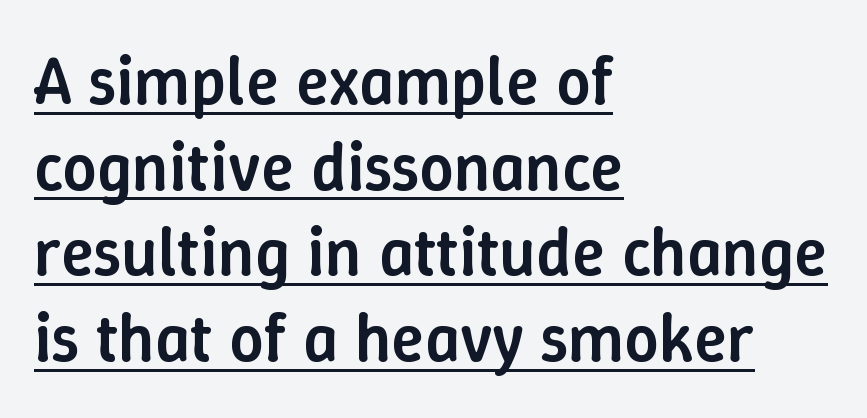
The type sits square on the baseline with zero lean. Reading down the block, your eye returns to a fixed left position each line. Caption: semibold face, moderately heavy strokes. Compared with undecorated copy, this sample adds a rule below the words.
